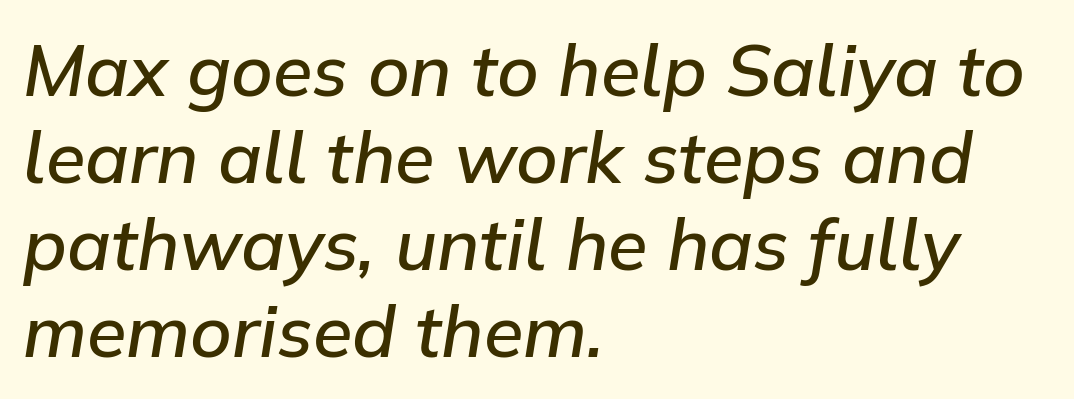
Q: Is the text bold? A: Semi-bold.
Q: Is the text italic (slanted)? A: Yes, it leans right by about 9 degrees.
Q: Is the text underlined? A: No.
Q: How is the paragraph aligned? A: Left-aligned.
Q: Is the spacing between letters normal or unusually wide? A: Normal.
Q: Width (condensed, normal, or wide)? A: Normal.
Q: Stroke contrast? A: Low.
Q: x-height? A: Medium.
Q: Monospaced? A: No.
